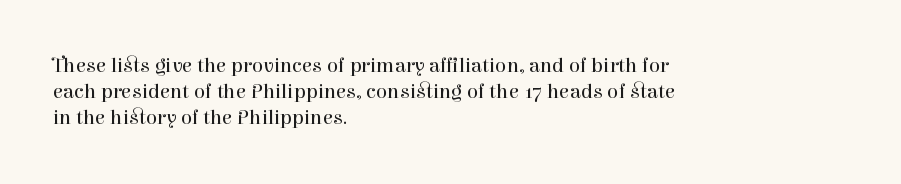
The image shows 21 px text type, upright; set left-aligned, line spacing 1.24x, normal letter spacing, not underlined.
